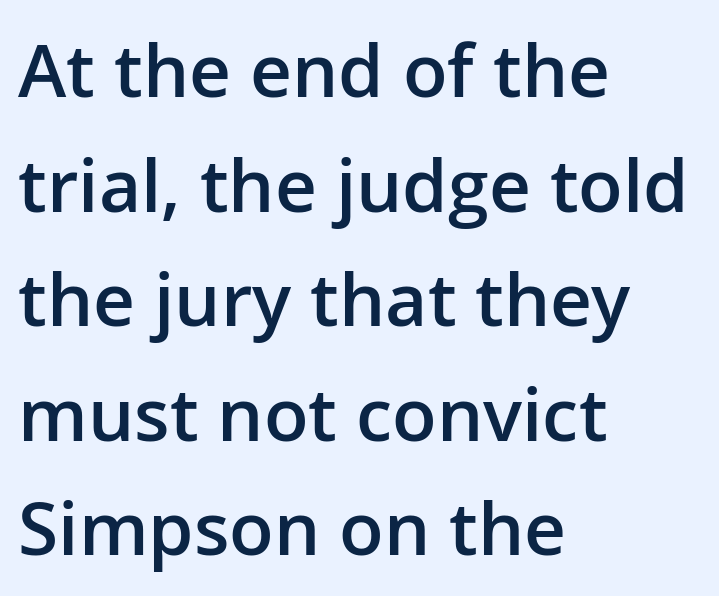
The letters advance in unequal steps, a hallmark of proportional type. The ragged edge is on the right, which tells us the setting is flush left. In terms of posture, this sample is upright. Just letters on the line, the space beneath them empty. The tracking reads as untouched default to a designer's eye.
